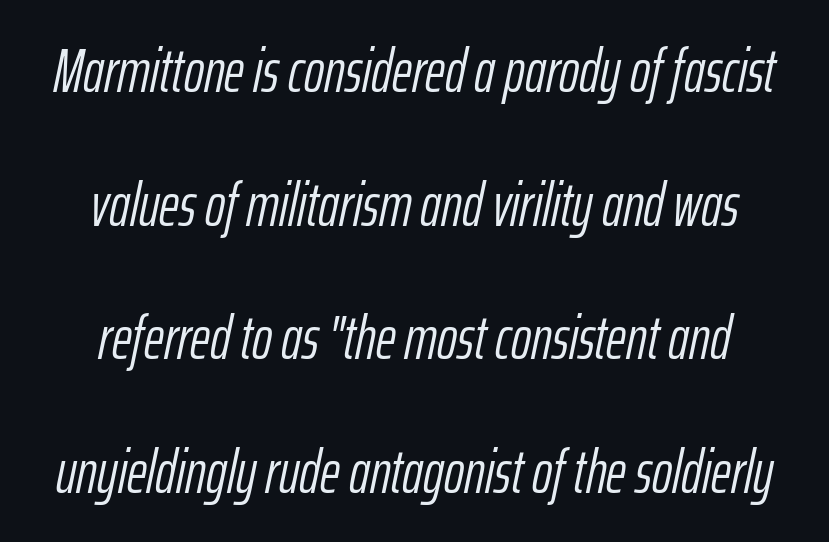
Q: Is the text bold? A: No.
Q: Is the text italic (slanted)? A: Yes, it leans right by about 12 degrees.
Q: Is the text underlined? A: No.
Q: How is the paragraph aligned? A: Centered.
Q: Is the spacing between letters normal or unusually wide? A: Normal.
Q: Is the spacing between lines tight, normal or loose? A: Loose.
Q: Width (condensed, normal, or wide)? A: Condensed.
Q: Stroke contrast? A: Low.
Q: x-height? A: Medium.
Q: Monospaced? A: No.
